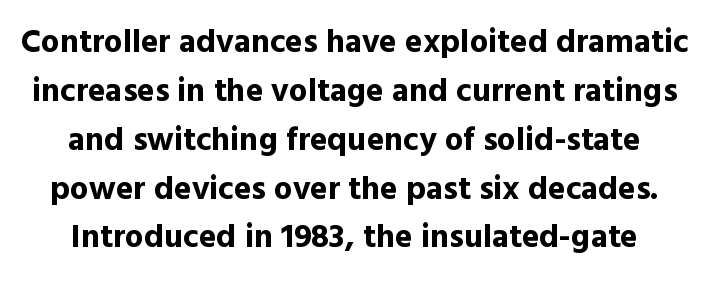
Q: Is the text bold? A: Yes.
Q: Is the text italic (slanted)? A: No, it is upright.
Q: Is the typeface a serif or a sans-serif typeface? A: Sans-serif.
Q: Is the text underlined? A: No.
Q: Is the spacing between letters normal or unusually wide? A: Normal.
Q: Is the spacing between lines tight, normal or loose? A: Normal.
Q: Width (condensed, normal, or wide)? A: Normal.
Q: x-height? A: Medium.
Q: Monospaced? A: No.
